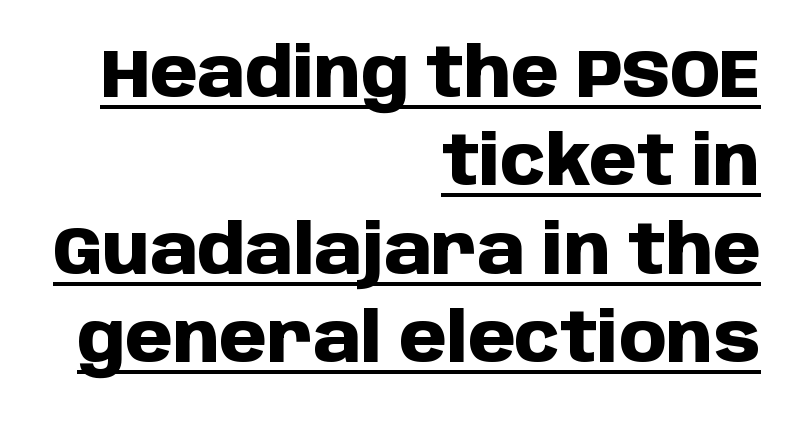
Q: Is the text bold? A: Yes.
Q: Is the text italic (slanted)? A: No, it is upright.
Q: Is the typeface a serif or a sans-serif typeface? A: Sans-serif.
Q: Is the text underlined? A: Yes.
Q: How is the paragraph aligned? A: Right-aligned.
Q: Is the spacing between letters normal or unusually wide? A: Normal.
Q: Is the spacing between lines tight, normal or loose? A: Normal.
Q: Width (condensed, normal, or wide)? A: Normal.
Q: Stroke contrast? A: Low.
Q: x-height? A: Large.
Q: Monospaced? A: No.
